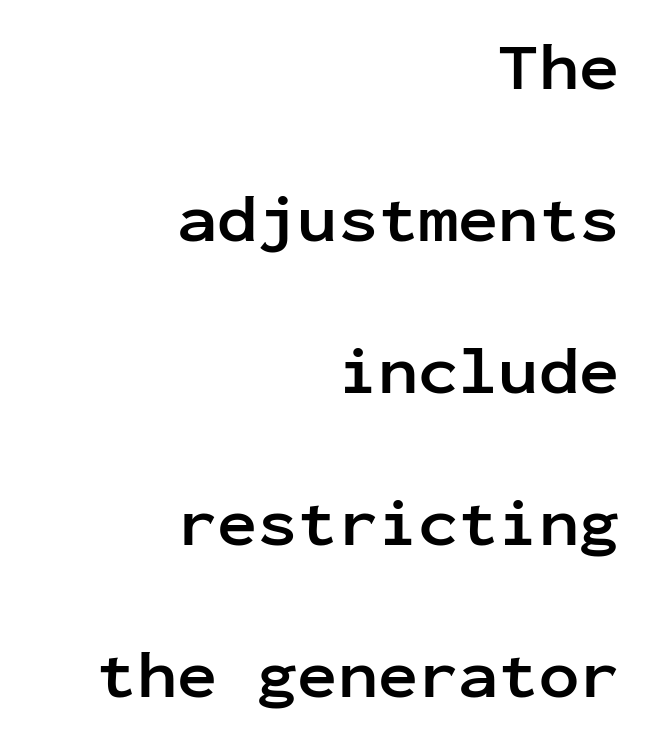
Q: Is the text bold? A: Yes.
Q: Is the text italic (slanted)? A: No, it is upright.
Q: Is the typeface a serif or a sans-serif typeface? A: Sans-serif.
Q: Is the text underlined? A: No.
Q: How is the paragraph aligned? A: Right-aligned.
Q: Is the spacing between letters normal or unusually wide? A: Normal.
Q: Is the spacing between lines tight, normal or loose? A: Loose.
Q: Width (condensed, normal, or wide)? A: Normal.
Q: Stroke contrast? A: Low.
Q: x-height? A: Medium.
Q: Monospaced? A: Yes.
